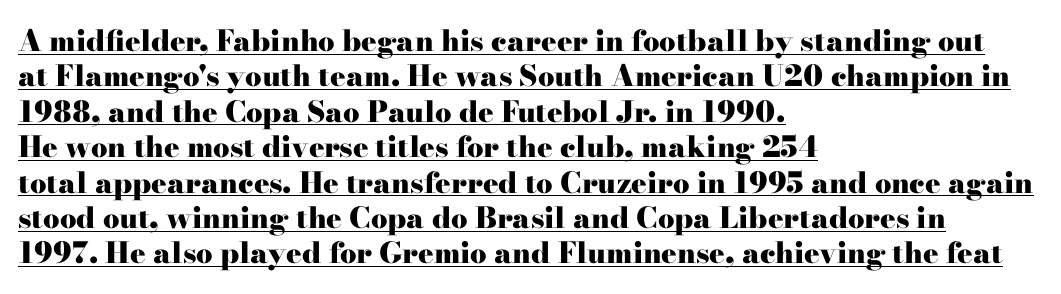
{"serif": "yes", "italic": "no", "bold": "yes", "weight": "heavy", "width": "wide", "stroke_contrast": "high", "x_height": "small", "monospaced": "no", "underline": "yes", "align": "left", "line_spacing_ratio": 1.22, "letter_spacing": "normal", "letter_spacing_em": 0.0, "glyph_px": 29}
